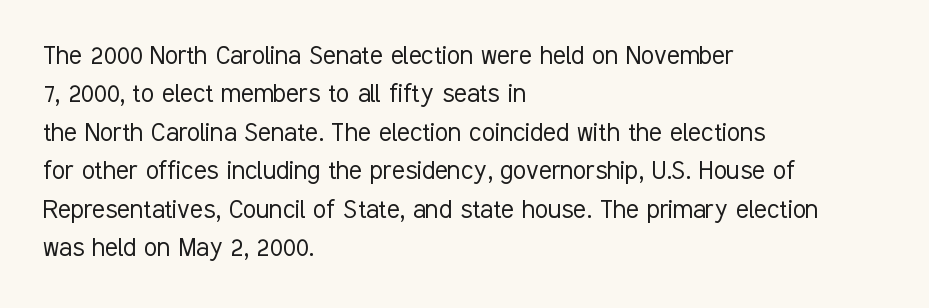
{"serif": "no", "italic": "no", "bold": "no", "weight": "light", "width": "condensed", "stroke_contrast": "low", "x_height": "medium", "monospaced": "no", "underline": "no", "align": "left", "line_spacing": "normal", "line_spacing_ratio": 1.28, "letter_spacing": "normal", "letter_spacing_em": 0.0, "glyph_px": 30}
